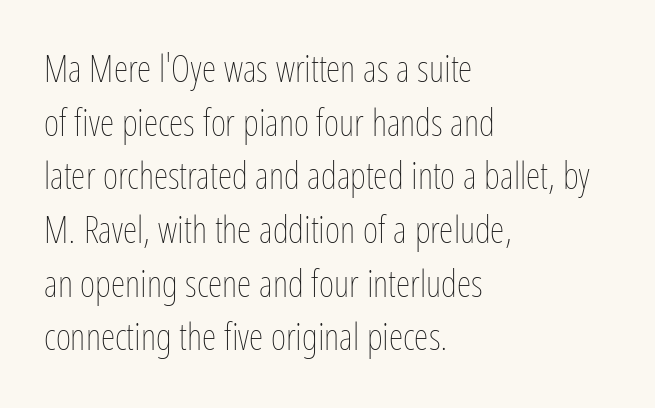
Q: Is the text bold? A: No.
Q: Is the text italic (slanted)? A: No, it is upright.
Q: Is the text underlined? A: No.
Q: How is the paragraph aligned? A: Left-aligned.
Q: Is the spacing between letters normal or unusually wide? A: Normal.
Q: Is the spacing between lines tight, normal or loose? A: Normal.
Q: Width (condensed, normal, or wide)? A: Condensed.
Q: Stroke contrast? A: Low.
Q: x-height? A: Medium.
Q: Monospaced? A: No.
